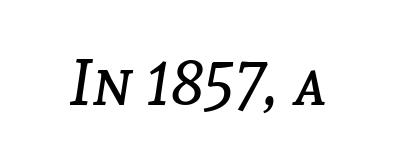
Q: Is the text bold? A: No.
Q: Is the text italic (slanted)? A: Yes, it leans right by about 8 degrees.
Q: Is the text underlined? A: No.
Q: Is the spacing between letters normal or unusually wide? A: Normal.
Q: Width (condensed, normal, or wide)? A: Normal.
Q: Stroke contrast? A: Low.
Q: x-height? A: Medium.
Q: Monospaced? A: No.
